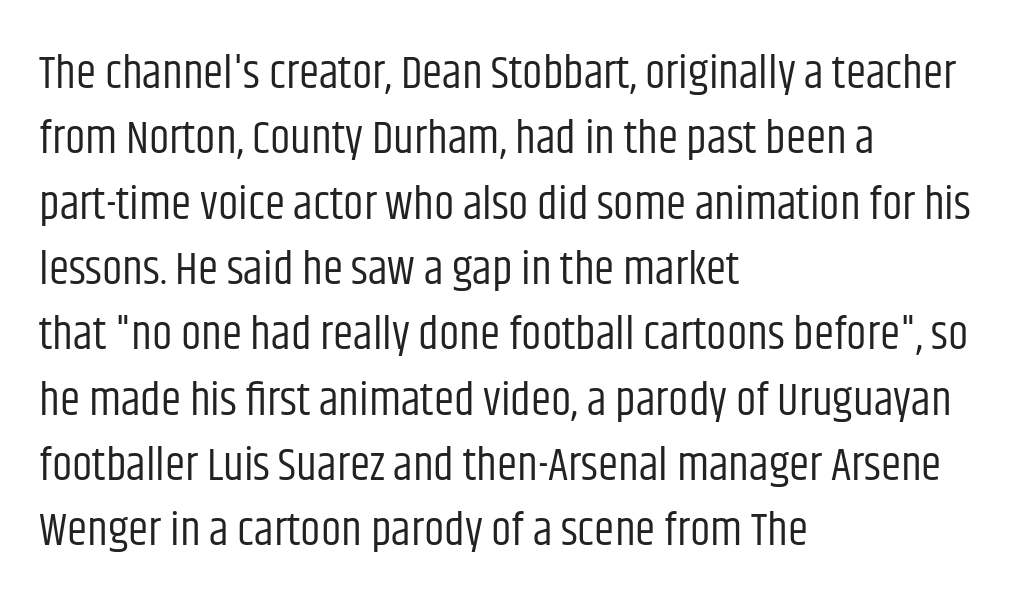
{"serif": "no", "italic": "no", "bold": "no", "weight": "regular", "width": "condensed", "stroke_contrast": "low", "x_height": "large", "monospaced": "no", "underline": "no", "align": "left", "line_spacing": "normal", "line_spacing_ratio": 1.42, "letter_spacing": "normal", "letter_spacing_em": 0.0, "glyph_px": 46}
